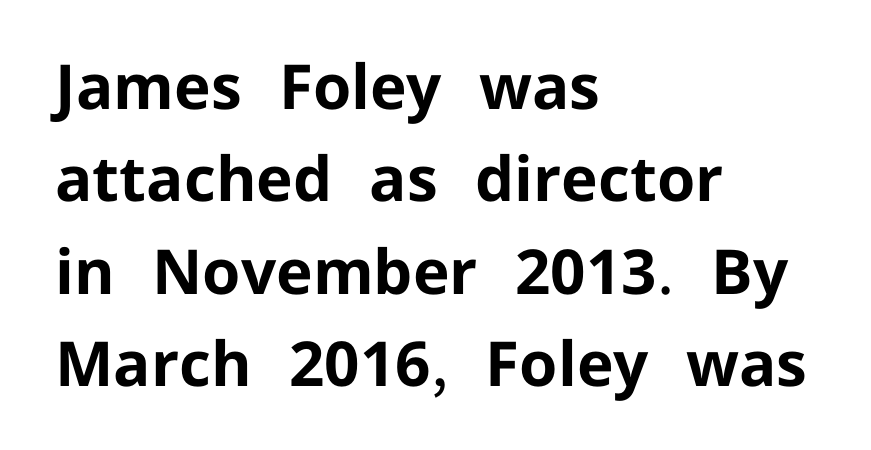
{"serif": "no", "italic": "no", "bold": "yes", "weight": "bold", "width": "normal", "stroke_contrast": "low", "x_height": "medium", "monospaced": "no", "underline": "no", "align": "left", "line_spacing": "normal", "line_spacing_ratio": 1.49, "letter_spacing": "normal", "letter_spacing_em": 0.0, "glyph_px": 62}
